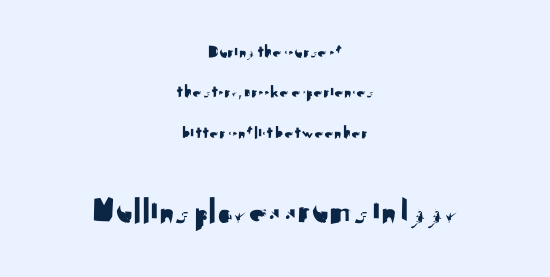
{"serif": "no", "italic": "no", "width": "normal", "stroke_contrast": "medium", "x_height": "small", "monospaced": "no", "underline": "no", "align": "center", "line_spacing": "loose", "line_spacing_ratio": 2.24, "letter_spacing": "normal", "letter_spacing_em": 0.0, "larger_block": "second", "size_ratio": 2.06, "glyph_px": 37}
